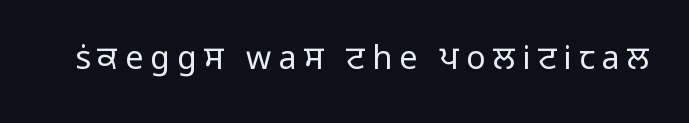
The image shows 32 px light sans-serif type, upright; set unusually wide letter spacing (+0.23 em), not underlined; low stroke contrast and a medium x-height.
